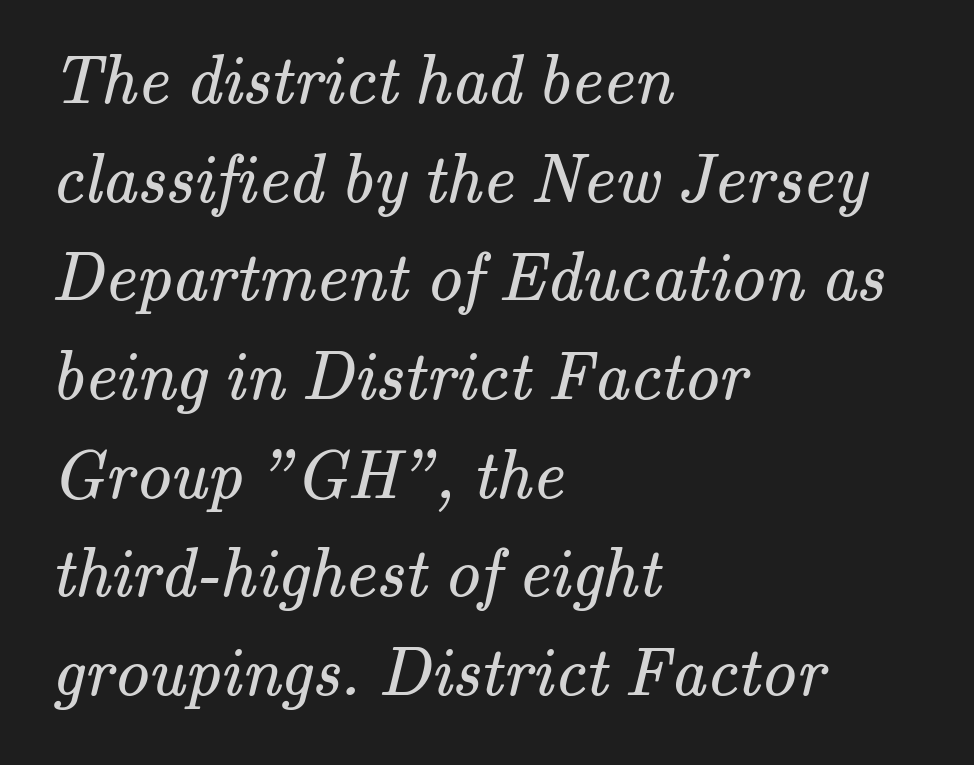
Q: Is the text bold? A: No.
Q: Is the typeface a serif or a sans-serif typeface? A: Serif.
Q: Is the text underlined? A: No.
Q: How is the paragraph aligned? A: Left-aligned.
Q: Is the spacing between letters normal or unusually wide? A: Normal.
Q: Is the spacing between lines tight, normal or loose? A: Normal.
Q: Width (condensed, normal, or wide)? A: Normal.
Q: Stroke contrast? A: Medium.
Q: x-height? A: Small.
Q: Monospaced? A: No.
